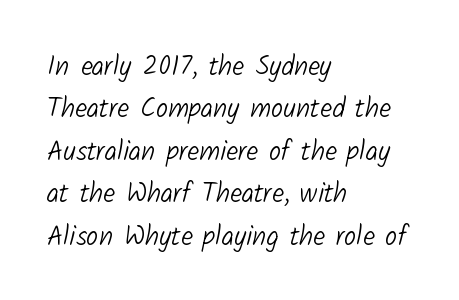
{"bold": "no", "underline": "no", "align": "left", "line_spacing": "normal", "line_spacing_ratio": 1.57, "letter_spacing": "normal", "letter_spacing_em": 0.0, "glyph_px": 27}
